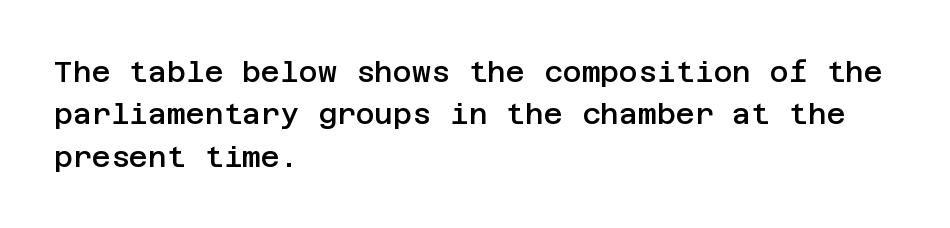
Q: Is the text bold? A: Semi-bold.
Q: Is the text italic (slanted)? A: No, it is upright.
Q: Is the typeface a serif or a sans-serif typeface? A: Sans-serif.
Q: Is the text underlined? A: No.
Q: How is the paragraph aligned? A: Left-aligned.
Q: Is the spacing between letters normal or unusually wide? A: Normal.
Q: Is the spacing between lines tight, normal or loose? A: Normal.
Q: Width (condensed, normal, or wide)? A: Normal.
Q: Stroke contrast? A: Low.
Q: x-height? A: Large.
